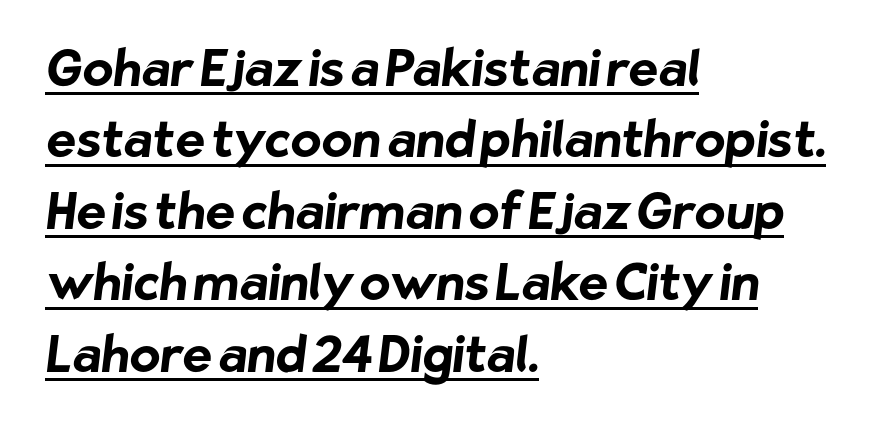
Q: Is the text bold? A: Yes.
Q: Is the typeface a serif or a sans-serif typeface? A: Sans-serif.
Q: Is the text underlined? A: Yes.
Q: How is the paragraph aligned? A: Left-aligned.
Q: Is the spacing between letters normal or unusually wide? A: Normal.
Q: Is the spacing between lines tight, normal or loose? A: Normal.
Q: Width (condensed, normal, or wide)? A: Normal.
Q: Stroke contrast? A: Low.
Q: x-height? A: Medium.
Q: Monospaced? A: No.
